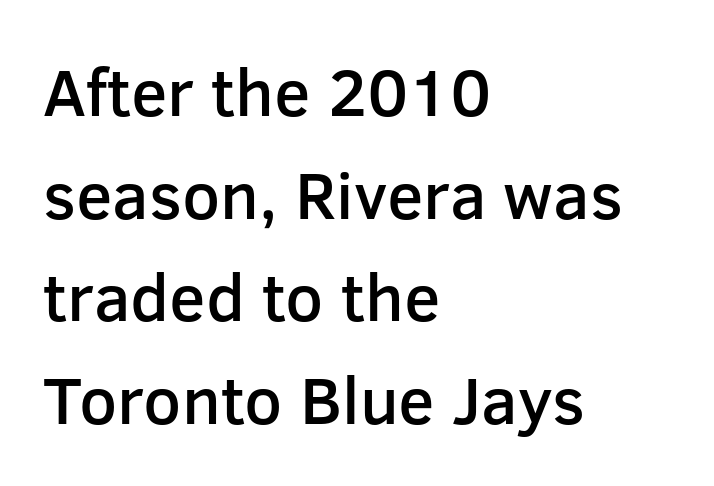
Q: Is the text bold? A: Semi-bold.
Q: Is the text italic (slanted)? A: No, it is upright.
Q: Is the typeface a serif or a sans-serif typeface? A: Sans-serif.
Q: Is the text underlined? A: No.
Q: How is the paragraph aligned? A: Left-aligned.
Q: Is the spacing between letters normal or unusually wide? A: Normal.
Q: Is the spacing between lines tight, normal or loose? A: Normal.
Q: Width (condensed, normal, or wide)? A: Normal.
Q: Stroke contrast? A: Low.
Q: x-height? A: Medium.
Q: Monospaced? A: No.
